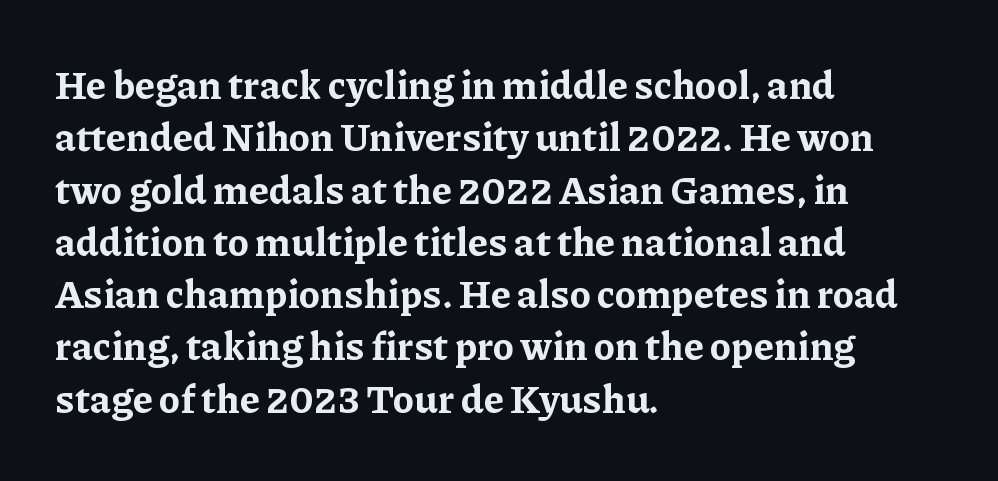
{"serif": "yes", "italic": "no", "bold": "yes", "weight": "bold", "width": "normal", "stroke_contrast": "low", "x_height": "medium", "monospaced": "no", "underline": "no", "align": "left", "line_spacing": "normal", "line_spacing_ratio": 1.34, "letter_spacing": "normal", "letter_spacing_em": 0.0, "glyph_px": 39}
